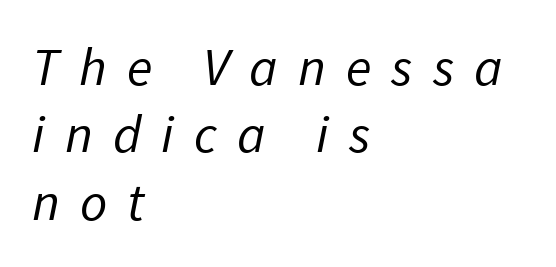
These lines are rendered in a variable-pitch font. Characters follow at a spacing far wider than the type designer built in. One-word summary of the alignment: left. Normally led — the rows are evenly, conventionally spaced.
